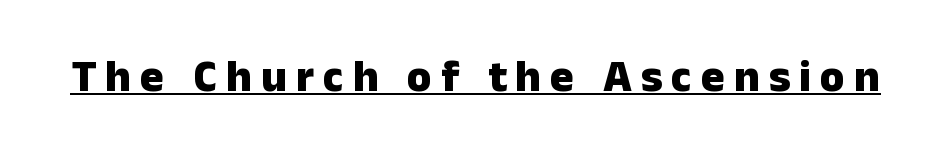
The image shows 45 px heavy sans-serif type, upright; set unusually wide letter spacing (+0.2 em), underlined; low stroke contrast and a medium x-height.
